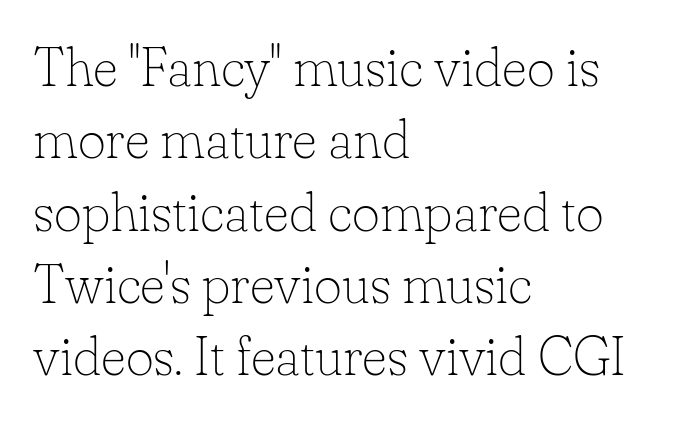
{"serif": "yes", "italic": "no", "bold": "no", "weight": "thin", "width": "normal", "stroke_contrast": "low", "x_height": "small", "monospaced": "no", "underline": "no", "align": "left", "line_spacing": "normal", "line_spacing_ratio": 1.34, "letter_spacing": "normal", "letter_spacing_em": 0.0, "glyph_px": 54}
